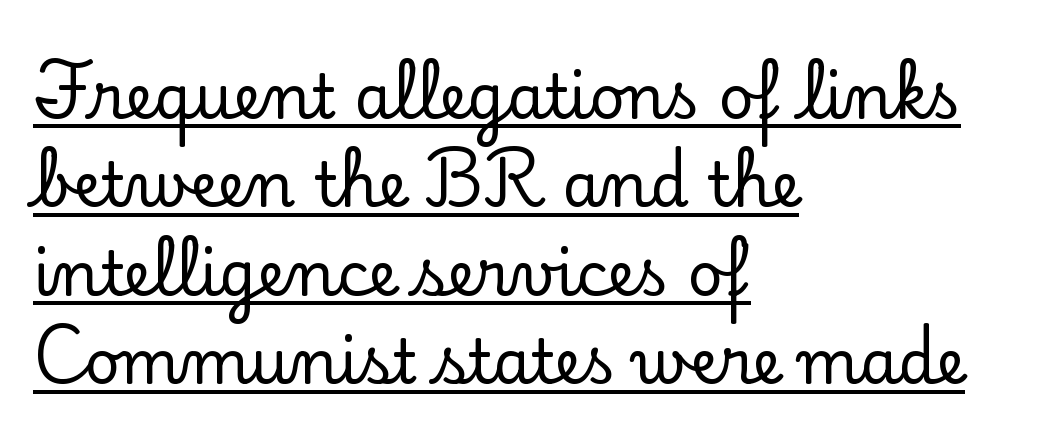
The image shows 61 px serif type, upright; set left-aligned, normal line spacing (1.45x), normal letter spacing, underlined; low stroke contrast and a small x-height.
